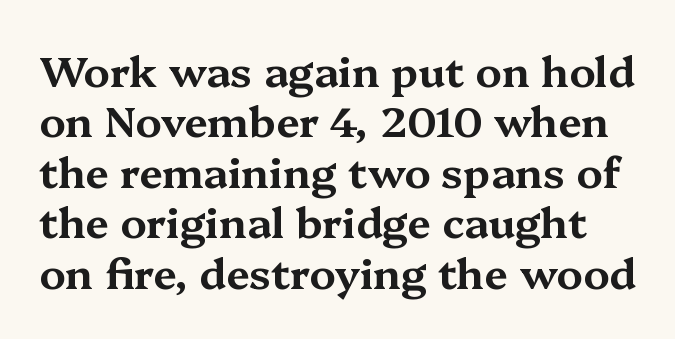
{"serif": "yes", "italic": "no", "width": "wide", "stroke_contrast": "medium", "x_height": "medium", "monospaced": "no", "underline": "no", "line_spacing_ratio": 1.2, "letter_spacing": "normal", "letter_spacing_em": 0.0, "glyph_px": 42}
